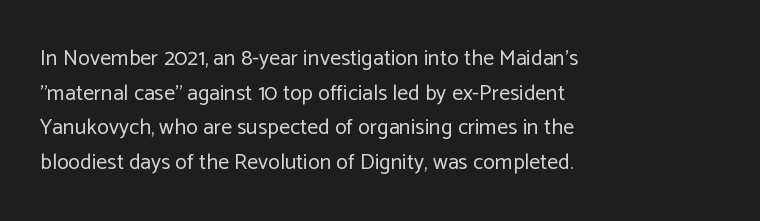
Which margin do the lines hug? The left one — the right edge is uneven. This is roman type, the default non-slanted kind. Summary of vertical rhythm: regular, with standard interline spacing. These glyphs show unthickened strokes, regular width or finer. The rendering keeps characters at their native spacing. The gap between lines stays unmarked.
